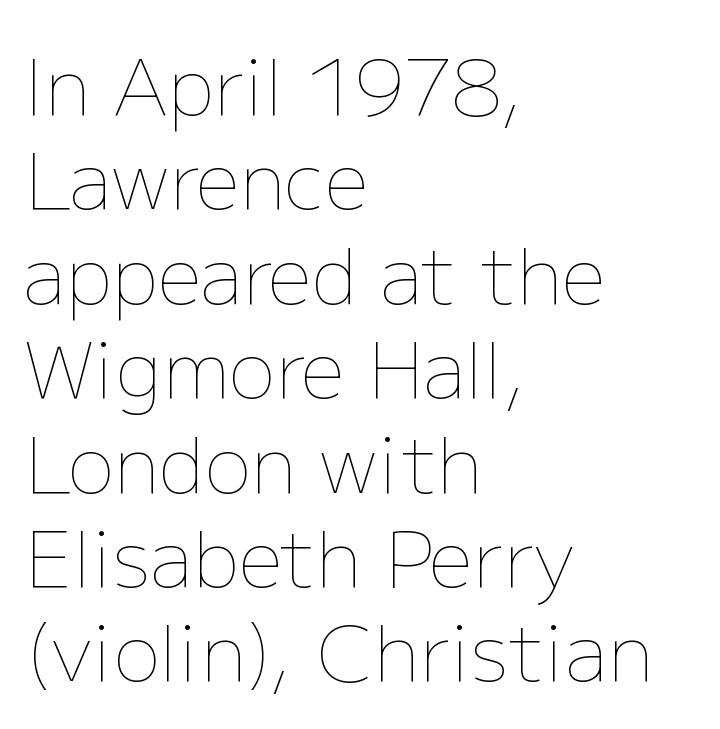
{"italic": "no", "bold": "no", "weight": "thin", "width": "normal", "stroke_contrast": "low", "x_height": "medium", "monospaced": "no", "underline": "no", "align": "left", "line_spacing_ratio": 1.21, "letter_spacing": "normal", "letter_spacing_em": 0.0, "glyph_px": 78}
